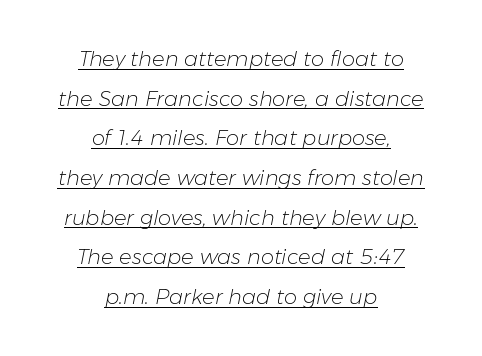
{"italic": "yes", "lean": "right", "slant_degrees": 11, "bold": "no", "underline": "yes", "align": "center", "line_spacing_ratio": 1.89, "letter_spacing": "normal", "letter_spacing_em": 0.0, "glyph_px": 21}
